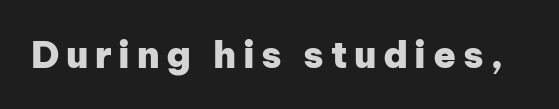
{"serif": "no", "italic": "no", "bold": "yes", "weight": "heavy", "width": "normal", "stroke_contrast": "low", "x_height": "medium", "monospaced": "no", "underline": "no", "glyph_px": 37}
